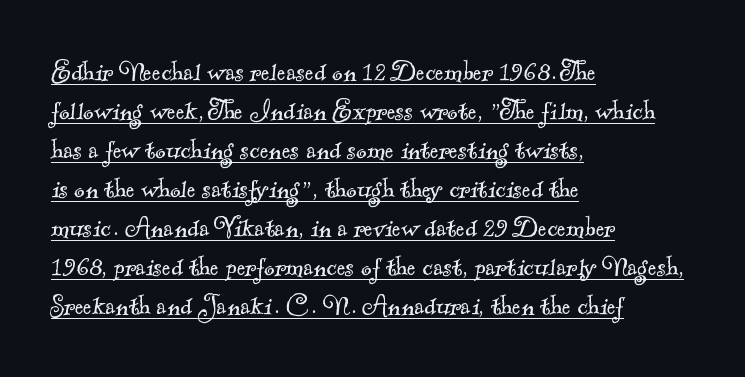
The image shows 32 px light serif type; set left-aligned, line spacing 1.22x, normal letter spacing, underlined; a small x-height.
